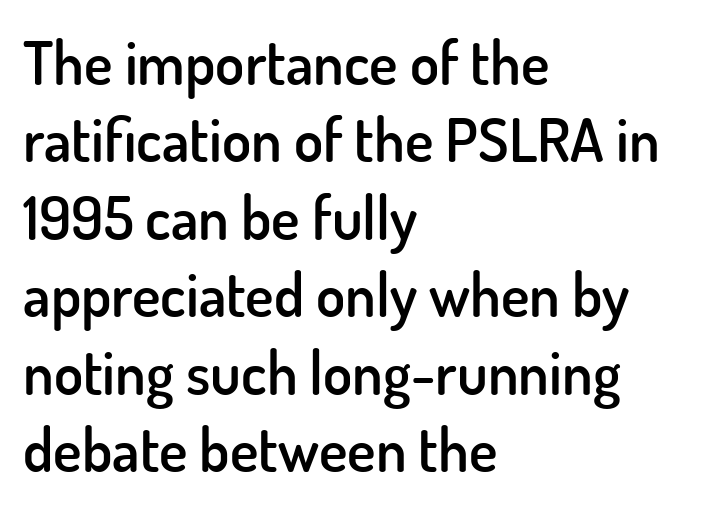
The image shows 60 px semibold sans-serif type, upright; set left-aligned, normal line spacing (1.29x), normal letter spacing, not underlined; low stroke contrast and a small x-height.
